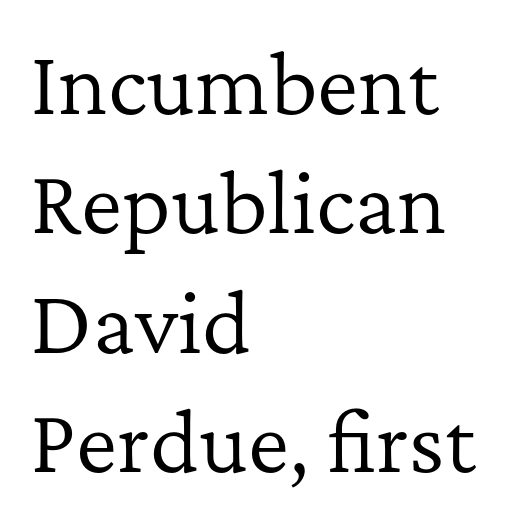
Q: Is the text bold? A: No.
Q: Is the text italic (slanted)? A: No, it is upright.
Q: Is the typeface a serif or a sans-serif typeface? A: Serif.
Q: Is the text underlined? A: No.
Q: How is the paragraph aligned? A: Left-aligned.
Q: Is the spacing between letters normal or unusually wide? A: Normal.
Q: Is the spacing between lines tight, normal or loose? A: Normal.
Q: Width (condensed, normal, or wide)? A: Normal.
Q: Stroke contrast? A: Low.
Q: x-height? A: Medium.
Q: Monospaced? A: No.
